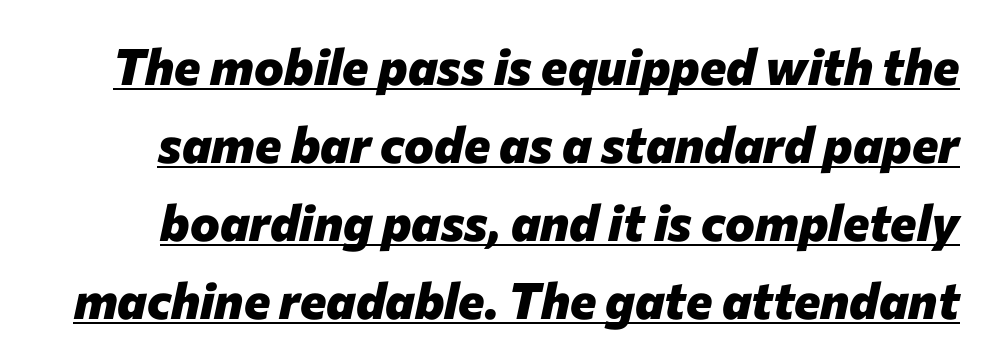
{"italic": "yes", "lean": "right", "slant_degrees": 12, "bold": "yes", "weight": "heavy", "width": "normal", "stroke_contrast": "low", "x_height": "medium", "monospaced": "no", "underline": "yes", "line_spacing": "normal", "line_spacing_ratio": 1.56, "letter_spacing": "normal", "letter_spacing_em": 0.0, "glyph_px": 50}
